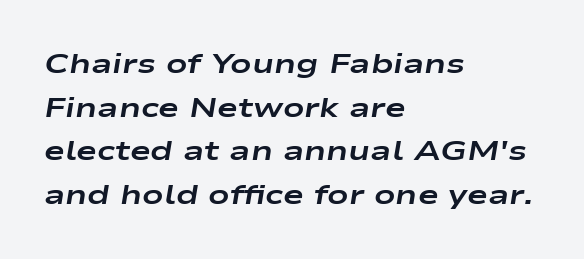
The image shows 28 px bold, wide type, italic (leaning right); set left-aligned, normal line spacing (1.56x), normal letter spacing, not underlined; low stroke contrast and a medium x-height.
